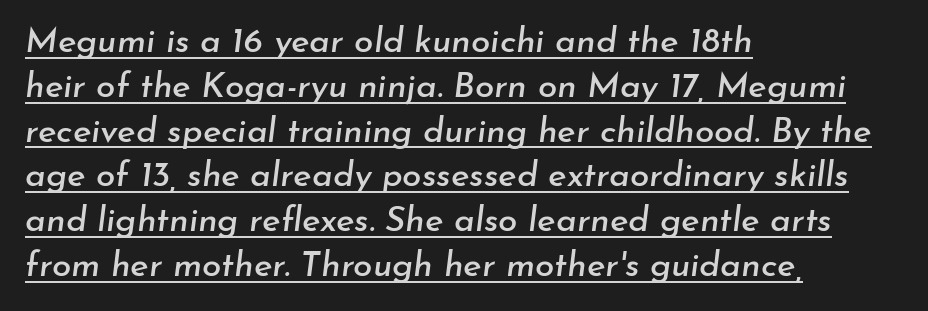
Vertical spacing — default. Underlined type. Does extra space separate the letters? No, they use regular spacing. The text carries the slant typical of an italic or oblique font. Spacing verdict: proportional, widths tailored to each character. The lines in this sample share a left origin and differ only in where they stop.
